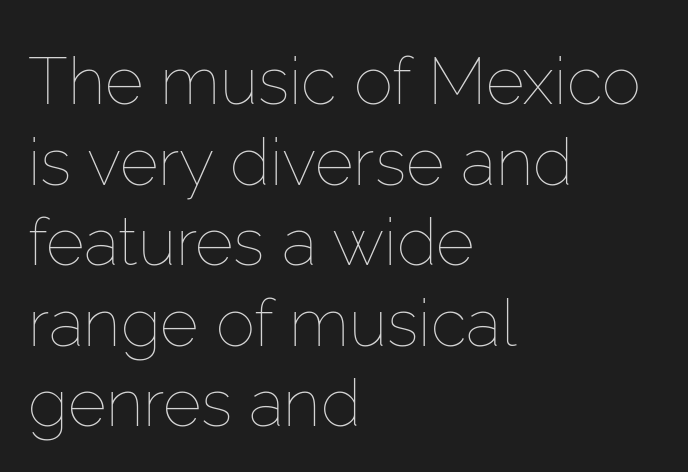
The image shows 66 px thin type, upright; set left-aligned, line spacing 1.22x, normal letter spacing, not underlined; low stroke contrast and a medium x-height.
